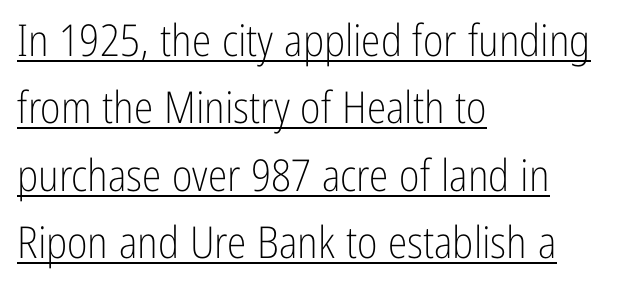
The image shows 44 px light, condensed sans-serif type, upright; set left-aligned, normal line spacing (1.53x), normal letter spacing, underlined; low stroke contrast and a medium x-height.
